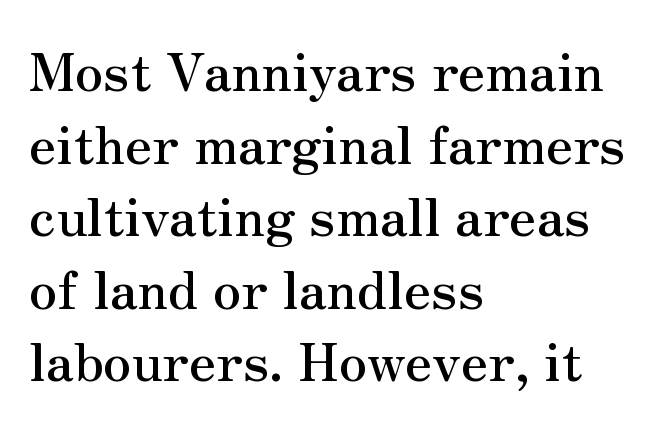
Line spacing here is normal. Posture: upright roman. This sample is left-justified, so line endings fall wherever the words run out. These lines keep a tight, regular rhythm from letter to letter. The passage shown is typed in a proportional face where columns would drift.
